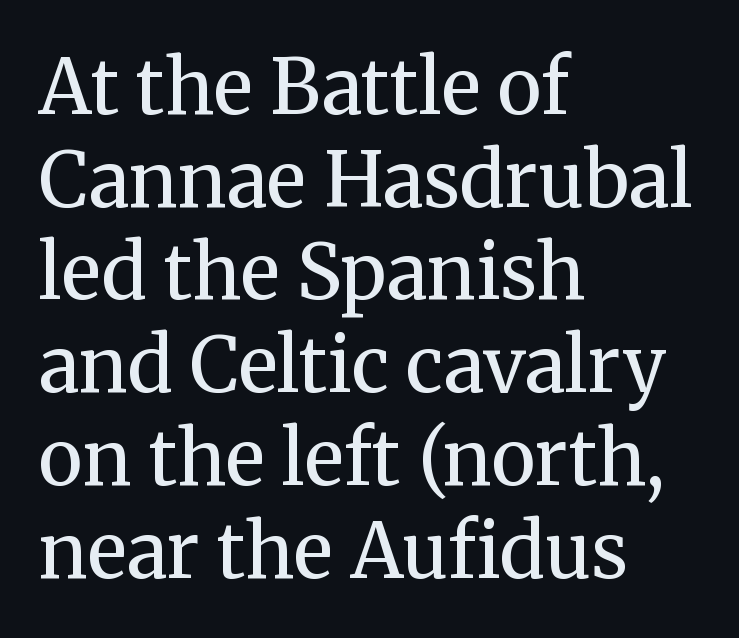
{"serif": "yes", "italic": "no", "bold": "no", "weight": "regular", "width": "normal", "stroke_contrast": "medium", "x_height": "medium", "monospaced": "no", "underline": "no", "align": "left", "line_spacing_ratio": 1.22, "letter_spacing": "normal", "letter_spacing_em": 0.0, "glyph_px": 76}
